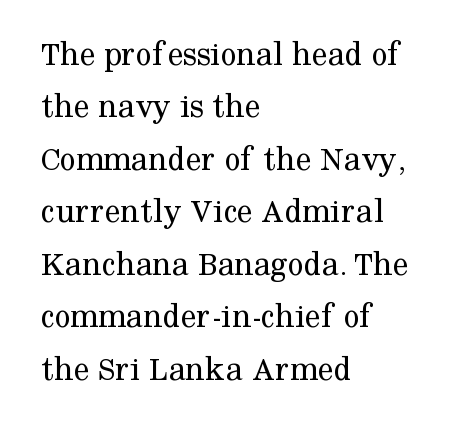
{"serif": "yes", "italic": "no", "bold": "no", "weight": "regular", "width": "normal", "stroke_contrast": "medium", "x_height": "medium", "monospaced": "no", "underline": "no", "align": "left", "line_spacing": "normal", "line_spacing_ratio": 1.5, "letter_spacing": "normal", "letter_spacing_em": 0.0, "glyph_px": 35}
